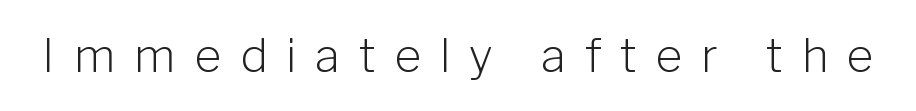
Weight: not bold — regular or lighter. The text was rendered using a sans face with plain stroke endings. Looks like regular typesetting: each glyph gets only the width it needs. Plain, unruled lines of type.
